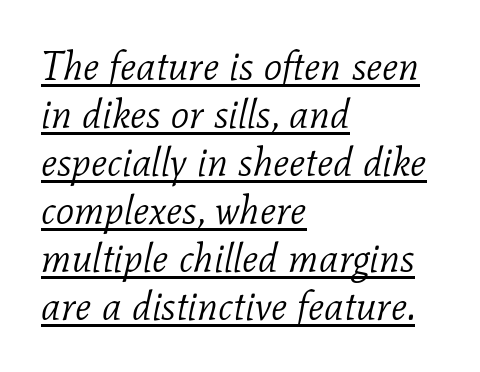
{"serif": "yes", "italic": "yes", "lean": "right", "slant_degrees": 11, "bold": "no", "weight": "light", "width": "normal", "stroke_contrast": "low", "x_height": "medium", "monospaced": "no", "underline": "yes", "align": "left", "line_spacing_ratio": 1.2, "letter_spacing": "normal", "letter_spacing_em": 0.0, "glyph_px": 40}
